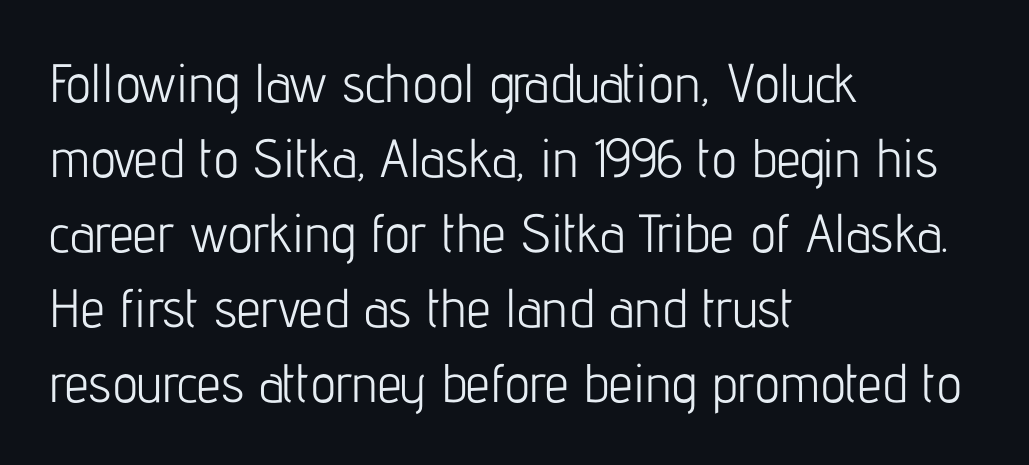
The image shows 54 px light, condensed sans-serif type, upright; set left-aligned, normal line spacing (1.39x), normal letter spacing, not underlined; low stroke contrast and a medium x-height.
